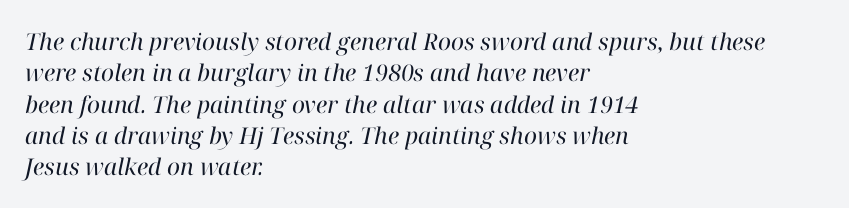
Q: Is the text bold? A: No.
Q: Is the text italic (slanted)? A: Yes, it leans right by about 12 degrees.
Q: Is the text underlined? A: No.
Q: How is the paragraph aligned? A: Left-aligned.
Q: Is the spacing between letters normal or unusually wide? A: Normal.
Q: Is the spacing between lines tight, normal or loose? A: Normal.
